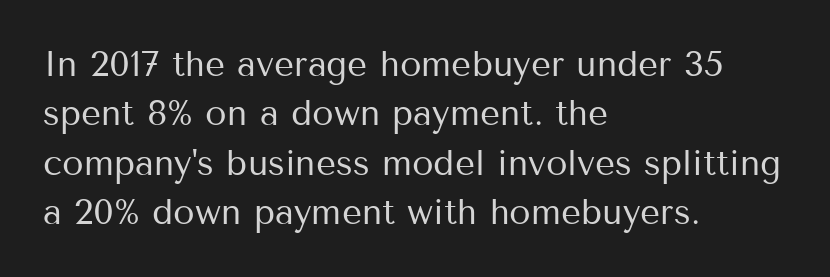
Typographically, this falls in the sans-serif category. Successive baselines arrive at the customary interval. On a weight scale, this lands at 450 or below. The setting favours the left margin, as ordinary paragraphs usually do. Default kerning and tracking; the words read as compact shapes.
